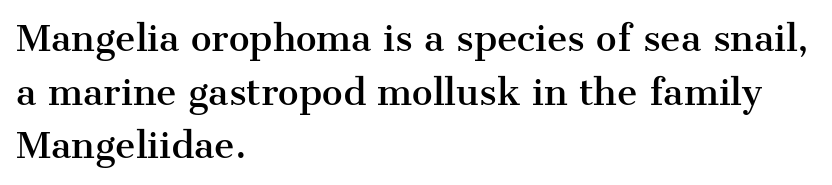
Honestly, there is no underline to notice here at all. Is the letter spacing exaggerated? No — it looks like the ordinary default. Looks like regular typesetting: each glyph gets only the width it needs. The space between consecutive lines is moderate. The typeface chosen for these lines features serifs. This is the regular roman posture of the typeface.
